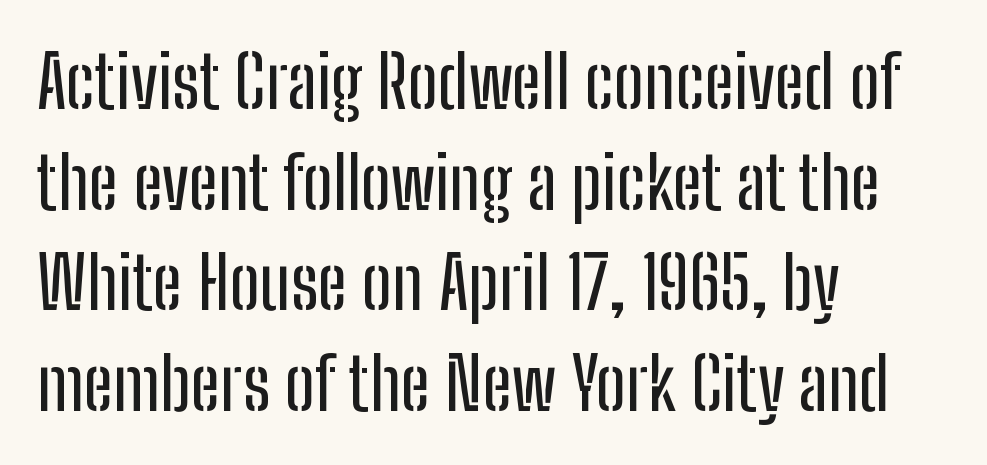
Line starts are locked; line ends wander. No italicization has been applied; the sample stays upright. Is there much room between lines? A standard amount, neither cramped nor airy. Just letters on the line, the space beneath them empty.
